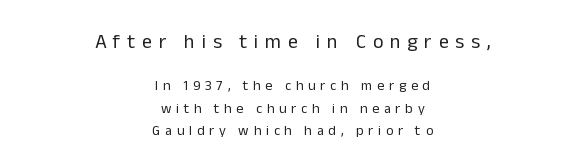
{"italic": "no", "bold": "no", "underline": "no", "align": "center", "line_spacing": "normal", "line_spacing_ratio": 1.61, "letter_spacing": "wide", "letter_spacing_em": 0.34, "larger_block": "first", "size_ratio": 1.43, "glyph_px": 20}
